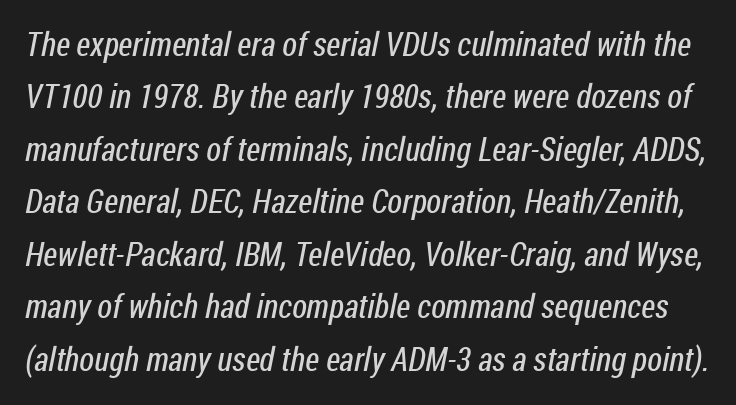
Q: Is the text bold? A: No.
Q: Is the typeface a serif or a sans-serif typeface? A: Sans-serif.
Q: Is the text underlined? A: No.
Q: Is the spacing between letters normal or unusually wide? A: Normal.
Q: Is the spacing between lines tight, normal or loose? A: Normal.
Q: Width (condensed, normal, or wide)? A: Condensed.
Q: Stroke contrast? A: Low.
Q: x-height? A: Medium.
Q: Monospaced? A: No.
